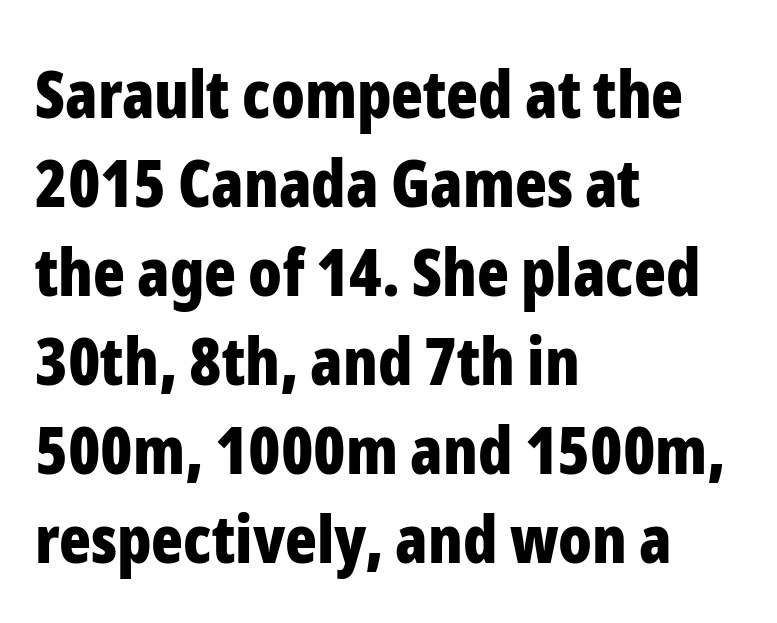
The image shows 66 px bold, condensed sans-serif type, upright; set left-aligned, normal line spacing (1.35x), normal letter spacing, not underlined; low stroke contrast and a medium x-height.
